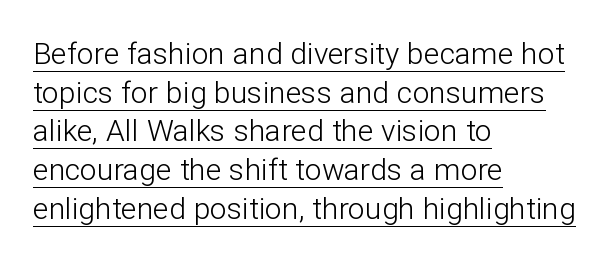
The image shows 30 px light sans-serif type, upright; set left-aligned, normal line spacing (1.29x), normal letter spacing, underlined; low stroke contrast and a medium x-height.
